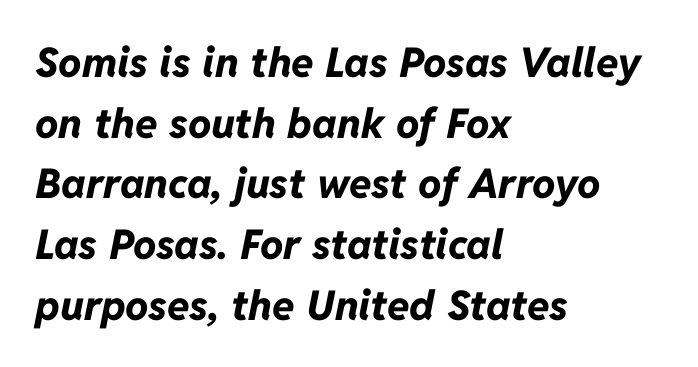
Q: Is the text bold? A: Yes.
Q: Is the text italic (slanted)? A: Yes, it leans right by about 11 degrees.
Q: Is the text underlined? A: No.
Q: How is the paragraph aligned? A: Left-aligned.
Q: Is the spacing between letters normal or unusually wide? A: Normal.
Q: Is the spacing between lines tight, normal or loose? A: Normal.
Q: Width (condensed, normal, or wide)? A: Normal.
Q: Stroke contrast? A: Low.
Q: x-height? A: Medium.
Q: Monospaced? A: No.
